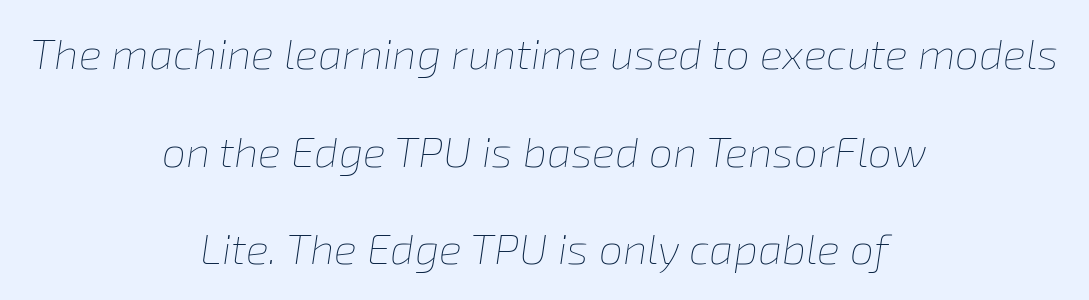
The image shows 43 px thin type, italic (leaning right); set centered, loose line spacing (2.27x), normal letter spacing, not underlined; low stroke contrast and a medium x-height.
